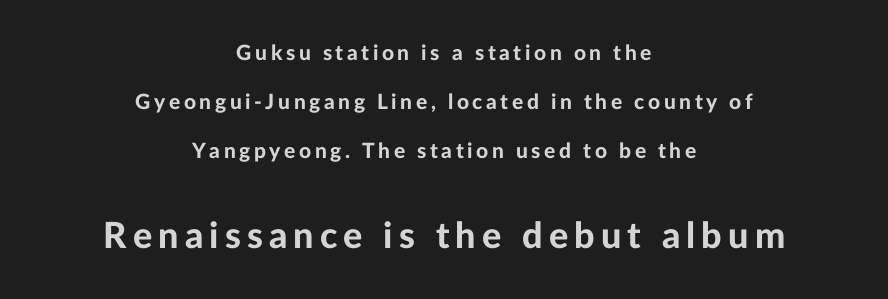
Do the letters lean? They stand straight. The passage shown stacks its lines with a broad gap. One-word summary of the alignment: center. The letters advance in unequal steps, a hallmark of proportional type. Descender tails drop into unmarked territory. Does the bottom block carry the larger type? Yes, it does.
